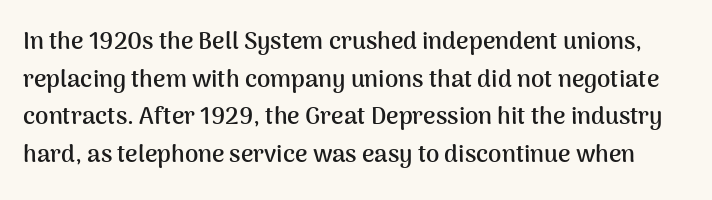
Compared with an ordinary text face, these strokes are far heavier — a full bold. Posture: upright roman. Clear beneath every line of the passage. Inter-character spacing is left at the font's built-in metrics. Rows of type keep a routine distance in the vertical direction.
